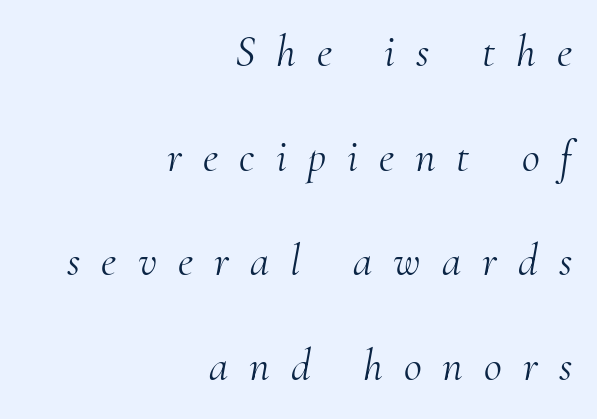
The image shows 44 px light serif type, italic (leaning right); set right-aligned, loose line spacing (2.38x), unusually wide letter spacing (+0.48 em), not underlined; medium stroke contrast and a small x-height.
